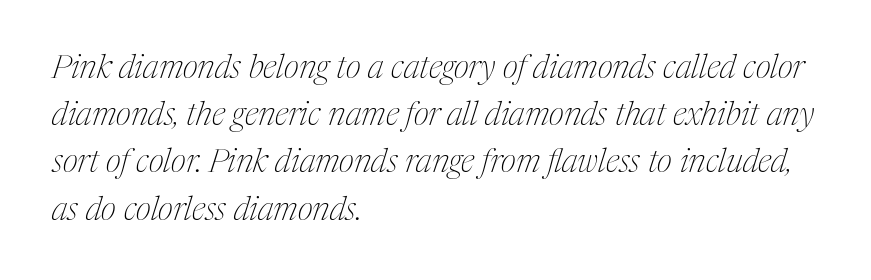
Q: Is the text bold? A: No.
Q: Is the text italic (slanted)? A: Yes, it leans right by about 17 degrees.
Q: Is the typeface a serif or a sans-serif typeface? A: Serif.
Q: Is the text underlined? A: No.
Q: How is the paragraph aligned? A: Left-aligned.
Q: Is the spacing between letters normal or unusually wide? A: Normal.
Q: Is the spacing between lines tight, normal or loose? A: Normal.
Q: Width (condensed, normal, or wide)? A: Condensed.
Q: Stroke contrast? A: Medium.
Q: x-height? A: Medium.
Q: Monospaced? A: No.
